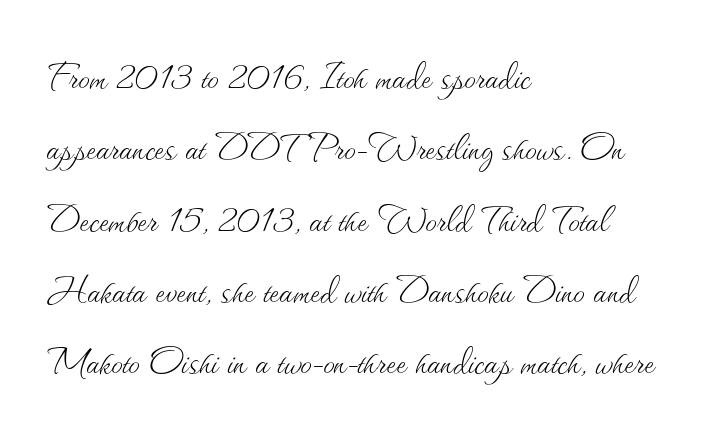
Glyph-to-glyph distance matches everyday printed text. Heft: none added — not bold. The passage is arranged the way most books set body copy — flush left. This sample has the flowing, uneven cadence of proportional lettering.
